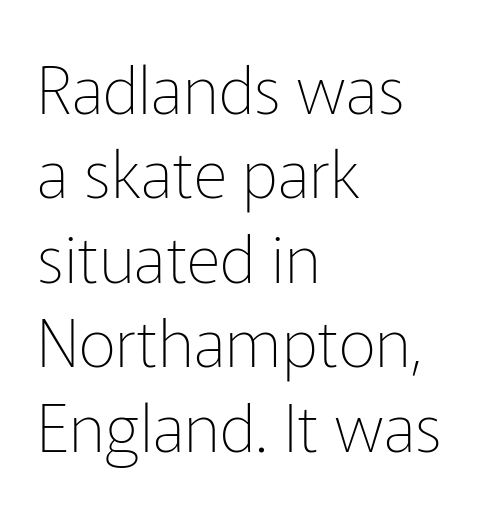
The image shows 66 px thin sans-serif type, upright; set left-aligned, normal line spacing (1.28x), normal letter spacing, not underlined; low stroke contrast and a medium x-height.
